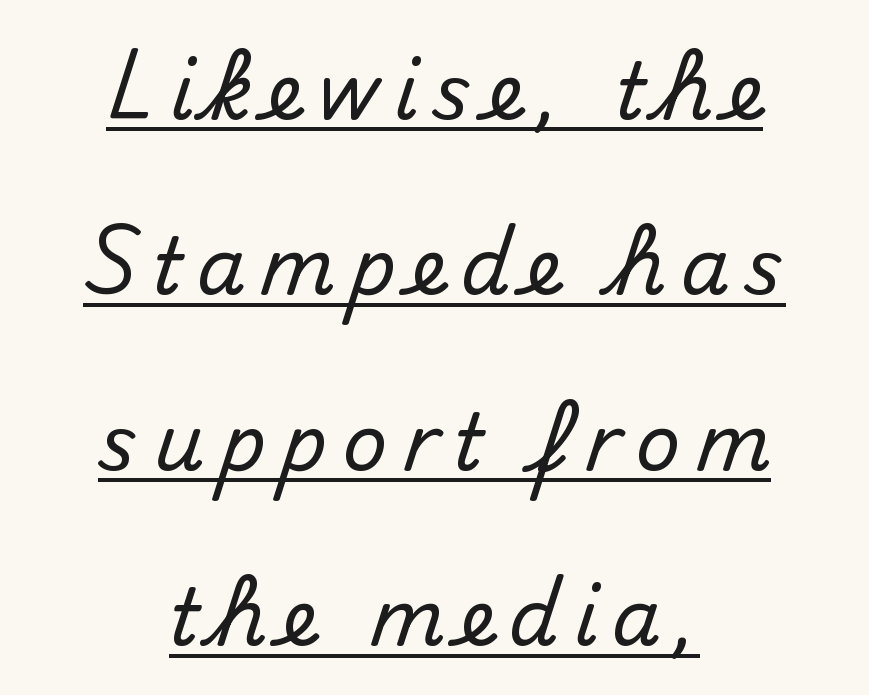
The image shows 78 px sans-serif type; set centered, loose line spacing (2.25x), underlined; medium stroke contrast and a small x-height.
